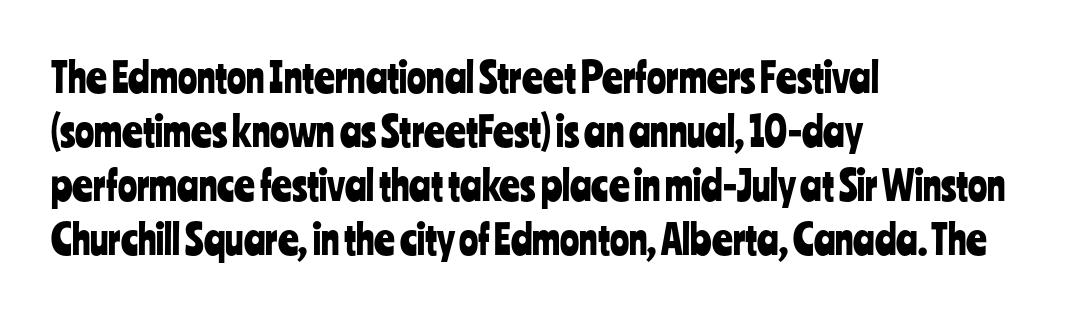
Q: Is the text italic (slanted)? A: No, it is upright.
Q: Is the typeface a serif or a sans-serif typeface? A: Sans-serif.
Q: Is the text underlined? A: No.
Q: How is the paragraph aligned? A: Left-aligned.
Q: Is the spacing between letters normal or unusually wide? A: Normal.
Q: Is the spacing between lines tight, normal or loose? A: Normal.
Q: Width (condensed, normal, or wide)? A: Condensed.
Q: Stroke contrast? A: Low.
Q: x-height? A: Medium.
Q: Monospaced? A: No.
